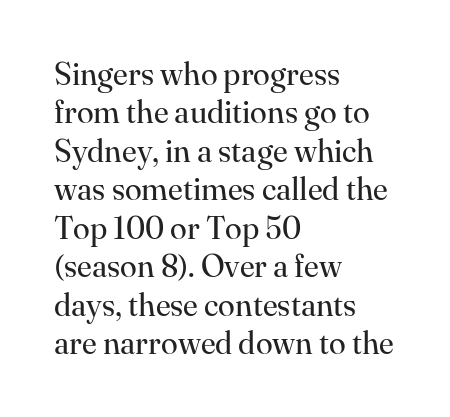
Q: Is the text bold? A: No.
Q: Is the text italic (slanted)? A: No, it is upright.
Q: Is the typeface a serif or a sans-serif typeface? A: Serif.
Q: Is the text underlined? A: No.
Q: How is the paragraph aligned? A: Left-aligned.
Q: Is the spacing between letters normal or unusually wide? A: Normal.
Q: Width (condensed, normal, or wide)? A: Normal.
Q: Stroke contrast? A: High.
Q: x-height? A: Small.
Q: Monospaced? A: No.
